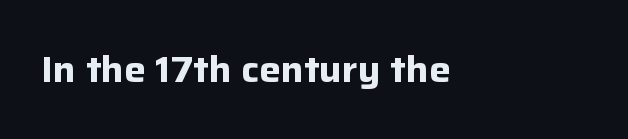
{"serif": "no", "italic": "no", "bold": "yes", "weight": "bold", "width": "normal", "stroke_contrast": "low", "x_height": "medium", "monospaced": "no", "underline": "no", "align": "left", "letter_spacing": "normal", "letter_spacing_em": 0.0, "glyph_px": 36}
